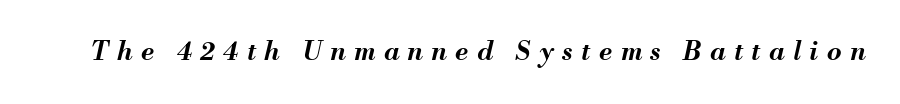
The image shows 26 px bold type, italic (leaning right); set unusually wide letter spacing (+0.33 em), not underlined.
